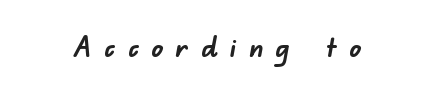
Q: Is the text bold? A: Yes.
Q: Is the typeface a serif or a sans-serif typeface? A: Sans-serif.
Q: Is the text underlined? A: No.
Q: Is the spacing between letters normal or unusually wide? A: Unusually wide.
Q: Width (condensed, normal, or wide)? A: Normal.
Q: Stroke contrast? A: Low.
Q: x-height? A: Small.
Q: Monospaced? A: No.
